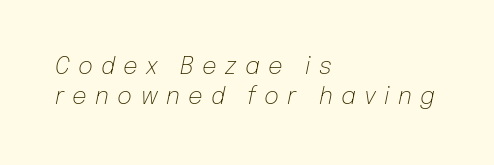
The image shows 23 px text type, italic (leaning right); set left-aligned, normal line spacing (1.3x), unusually wide letter spacing (+0.36 em), not underlined.
